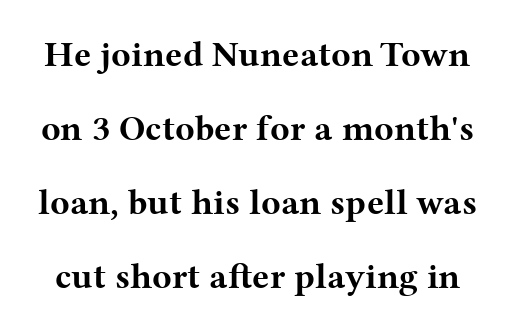
The image shows 36 px bold, wide serif type, upright; set loose line spacing (2.06x), normal letter spacing, not underlined; medium stroke contrast and a medium x-height.
